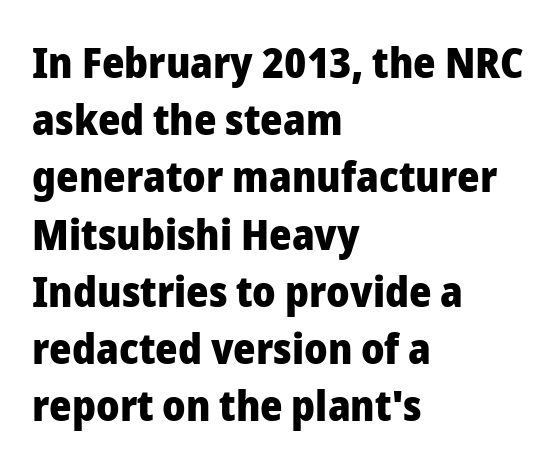
Q: Is the text bold? A: Yes.
Q: Is the text italic (slanted)? A: No, it is upright.
Q: Is the typeface a serif or a sans-serif typeface? A: Sans-serif.
Q: Is the text underlined? A: No.
Q: How is the paragraph aligned? A: Left-aligned.
Q: Is the spacing between letters normal or unusually wide? A: Normal.
Q: Is the spacing between lines tight, normal or loose? A: Normal.
Q: Width (condensed, normal, or wide)? A: Normal.
Q: Stroke contrast? A: Low.
Q: x-height? A: Medium.
Q: Monospaced? A: No.
